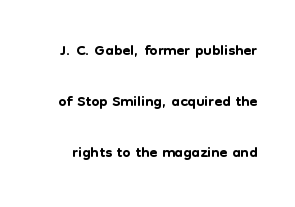
Q: Is the text italic (slanted)? A: No, it is upright.
Q: Is the text underlined? A: No.
Q: Is the spacing between letters normal or unusually wide? A: Normal.
Q: Is the spacing between lines tight, normal or loose? A: Loose.
